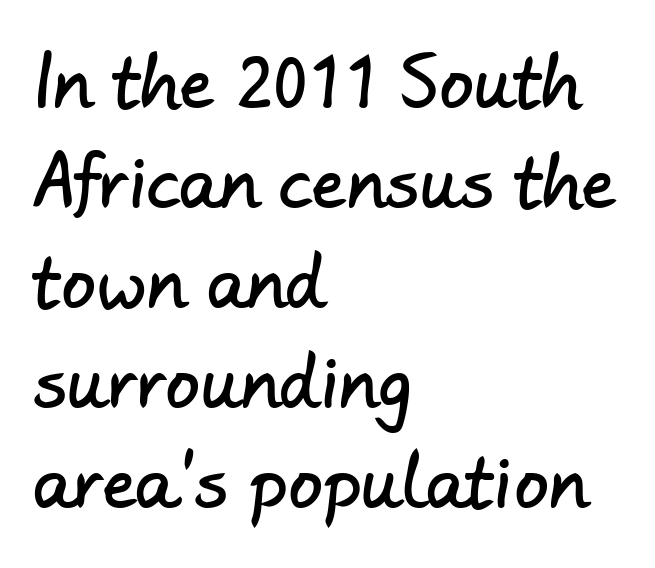
Note the varied advance widths — an 'i' is clearly narrower than an 'm'. Descenders are the only things crossing below the line. This sample uses a sans-serif face. This sample is left-justified, so line endings fall wherever the words run out. The passage shown has conventional tracking throughout.
